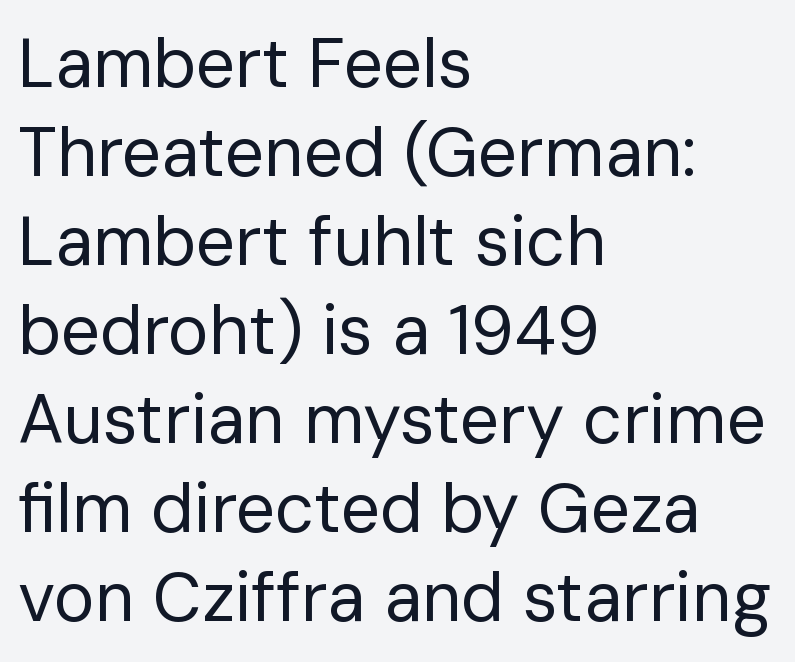
{"serif": "no", "italic": "no", "bold": "no", "weight": "regular", "width": "normal", "stroke_contrast": "low", "x_height": "medium", "monospaced": "no", "underline": "no", "align": "left", "line_spacing": "normal", "line_spacing_ratio": 1.29, "letter_spacing": "normal", "letter_spacing_em": 0.0, "glyph_px": 69}
